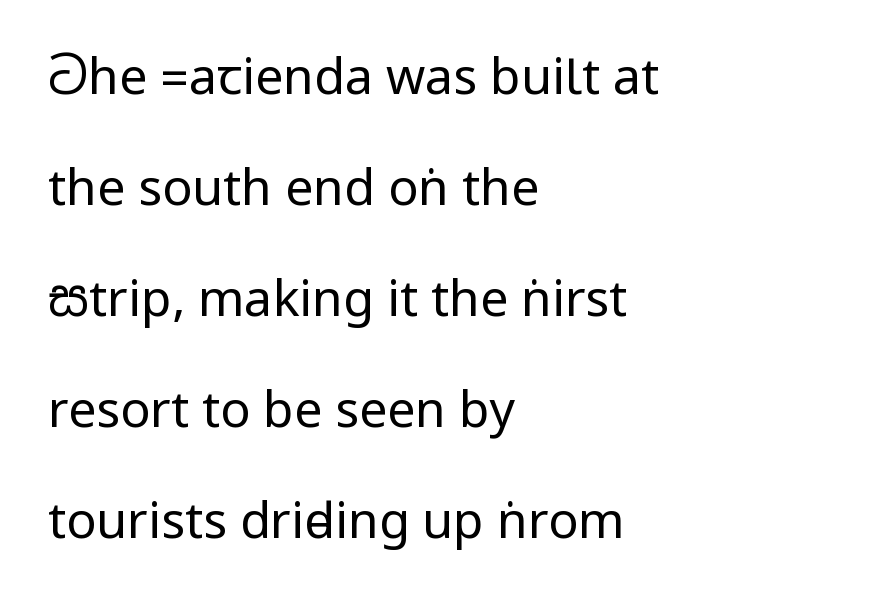
{"serif": "no", "italic": "no", "bold": "no", "weight": "regular", "width": "condensed", "stroke_contrast": "low", "underline": "no", "align": "left", "line_spacing": "loose", "line_spacing_ratio": 2.22, "letter_spacing": "normal", "letter_spacing_em": 0.0, "glyph_px": 50}
